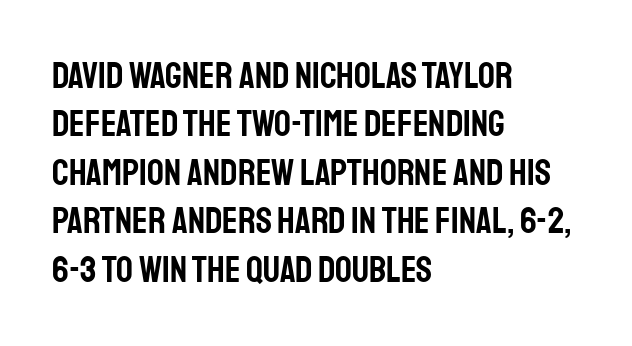
The image shows 37 px condensed sans-serif type, upright; set left-aligned, normal line spacing (1.31x), normal letter spacing, not underlined; low stroke contrast and a large x-height.
